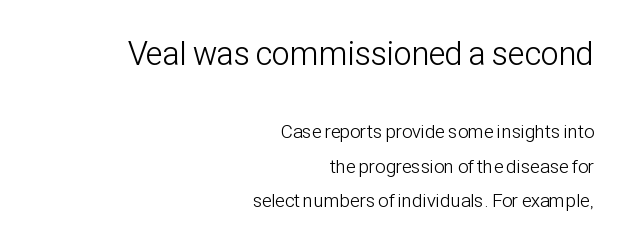
{"serif": "no", "italic": "no", "bold": "no", "weight": "light", "width": "condensed", "stroke_contrast": "low", "x_height": "medium", "monospaced": "no", "underline": "no", "align": "right", "line_spacing_ratio": 1.81, "letter_spacing": "normal", "letter_spacing_em": 0.0, "larger_block": "first", "size_ratio": 1.74, "glyph_px": 33}
